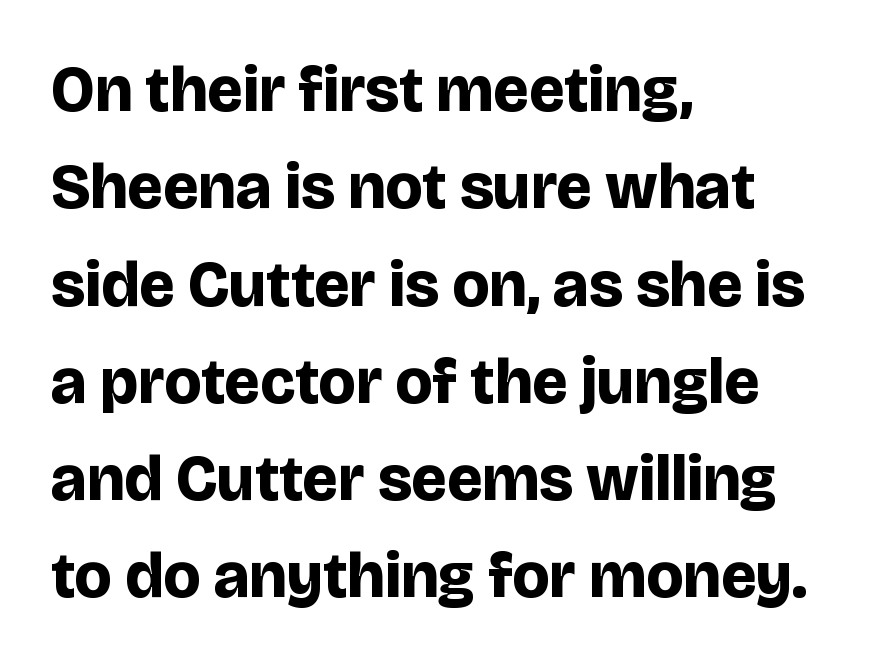
The image shows 64 px bold sans-serif type, upright; set left-aligned, normal line spacing (1.52x), normal letter spacing, not underlined; low stroke contrast and a large x-height.
